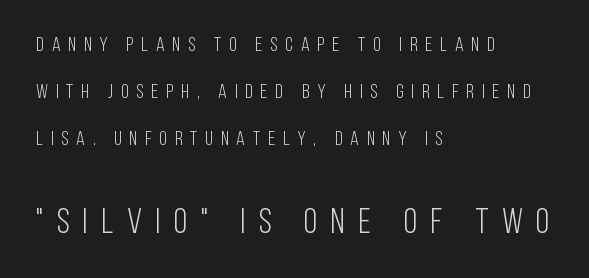
The tracking reads as deliberately expanded to a designer's eye. A typesetter would call this proportional, since set widths differ per character. Has an underline been added? It has not. The leading is generous, giving the passage an open texture. Teacher's note: observe the even left margin — that is flush-left alignment.
